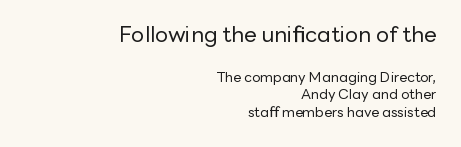
{"italic": "no", "bold": "no", "underline": "no", "align": "right", "line_spacing": "normal", "line_spacing_ratio": 1.27, "letter_spacing": "normal", "letter_spacing_em": 0.0, "larger_block": "first", "size_ratio": 1.57, "glyph_px": 22}
